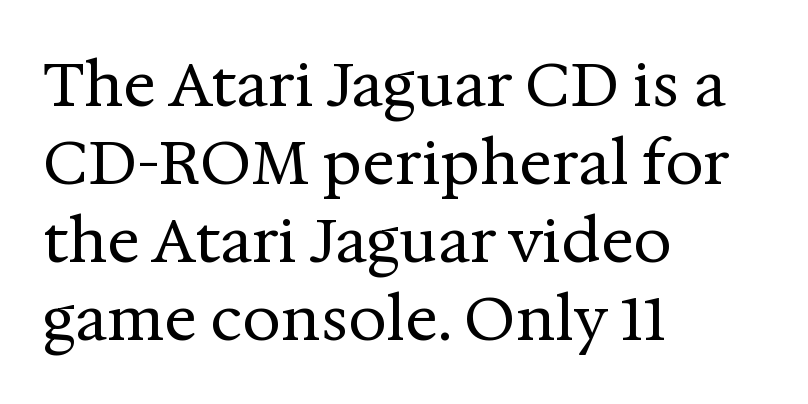
The image shows 61 px regular-weight serif type, upright; set left-aligned, normal line spacing (1.28x), normal letter spacing, not underlined; medium stroke contrast and a medium x-height.
